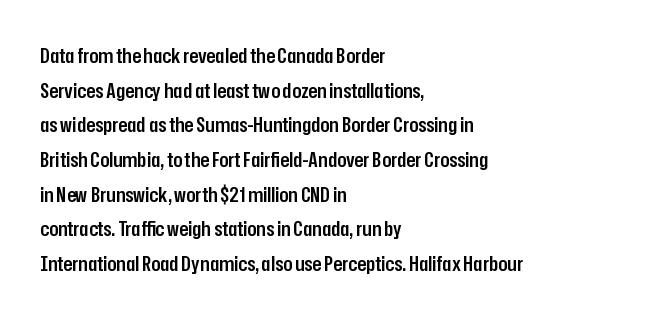
{"italic": "no", "bold": "semi", "underline": "no", "align": "left", "line_spacing": "normal", "line_spacing_ratio": 1.65, "letter_spacing": "normal", "letter_spacing_em": 0.0, "glyph_px": 21}
